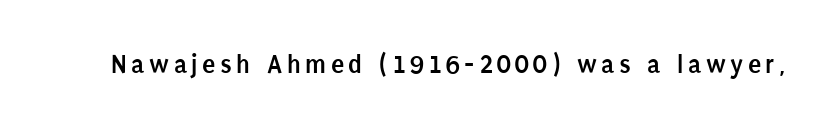
The image shows 27 px bold type, upright; set not underlined.
